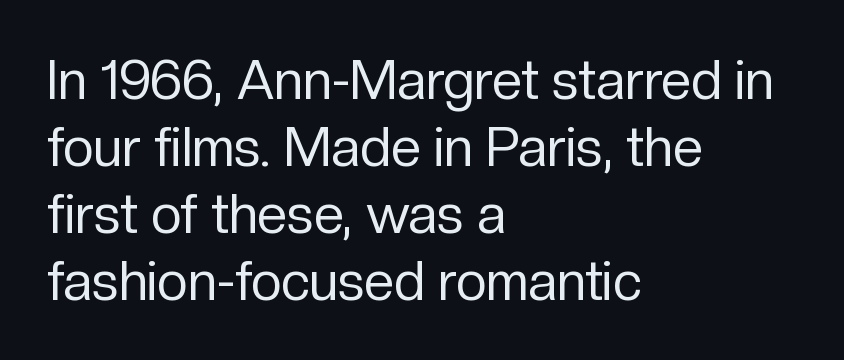
{"serif": "no", "italic": "no", "bold": "no", "weight": "regular", "width": "normal", "stroke_contrast": "low", "x_height": "medium", "monospaced": "no", "underline": "no", "align": "left", "line_spacing_ratio": 1.24, "letter_spacing": "normal", "letter_spacing_em": 0.0, "glyph_px": 54}
